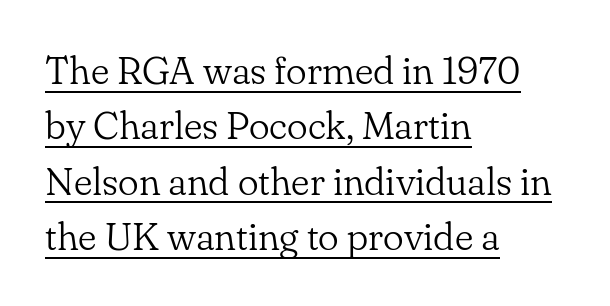
Leading: standard. Each letter keeps its own natural width here, so spacing adapts to shape. Unlike italic type, these characters show no tilt at all. The type family on display is of the serif kind. The face looks like a standard text weight, possibly lighter. Default kerning and tracking; the words read as compact shapes.
